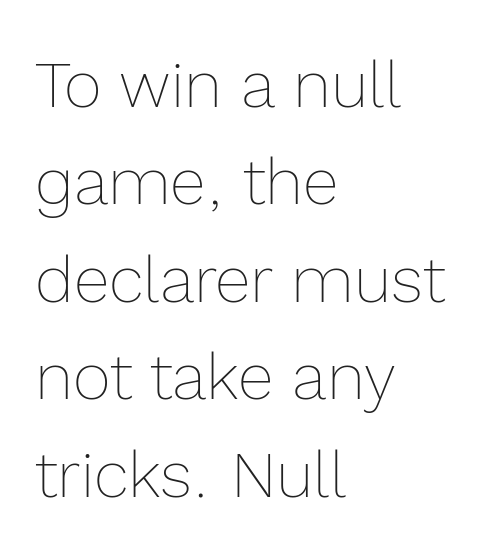
The image shows 65 px thin type, upright; set left-aligned, normal line spacing (1.5x), normal letter spacing, not underlined; a medium x-height.
